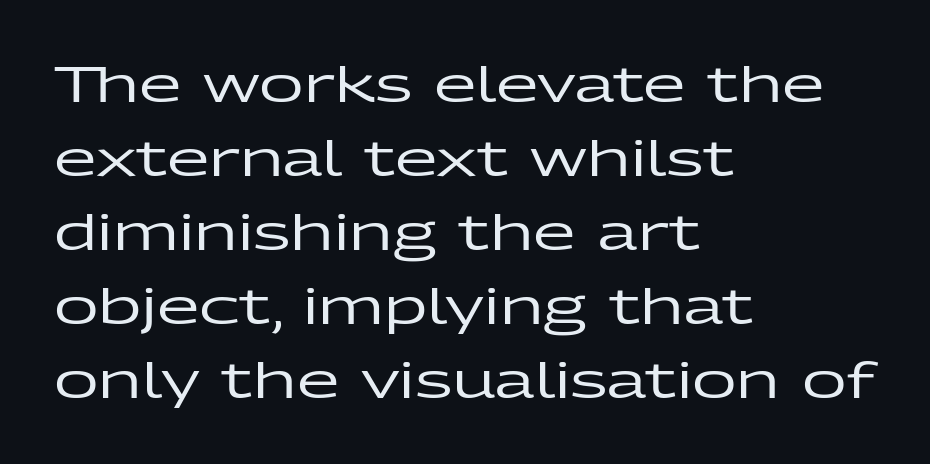
The image shows 49 px wide sans-serif type, upright; set left-aligned, normal line spacing (1.51x), normal letter spacing, not underlined; low stroke contrast and a medium x-height.
